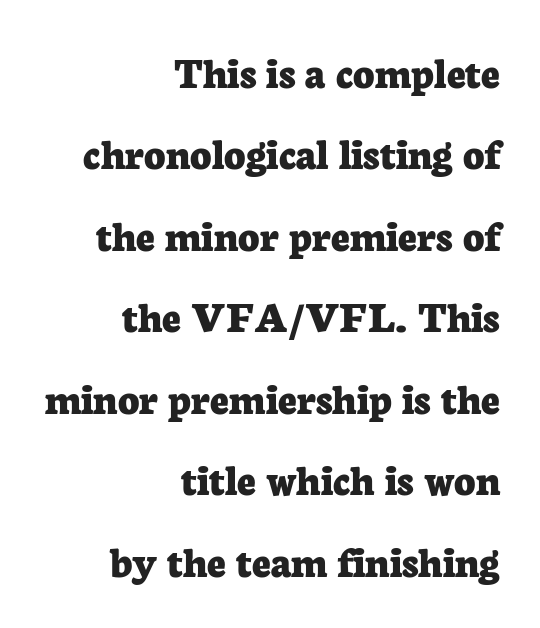
Note the varied advance widths — an 'i' is clearly narrower than an 'm'. Glyph-to-glyph distance matches everyday printed text. Classification — serif. The strip under each line holds only bare page.
